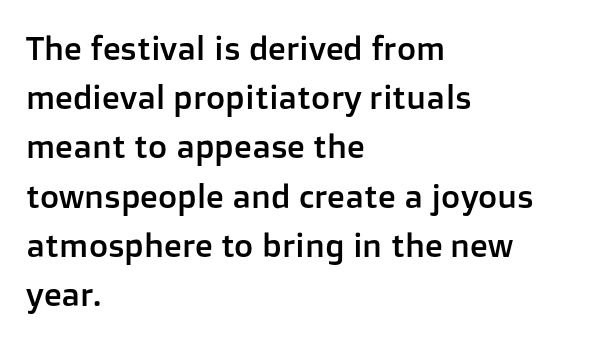
{"serif": "no", "italic": "no", "width": "normal", "stroke_contrast": "low", "x_height": "medium", "monospaced": "no", "underline": "no", "align": "left", "line_spacing": "normal", "line_spacing_ratio": 1.49, "letter_spacing": "normal", "letter_spacing_em": 0.0, "glyph_px": 33}
